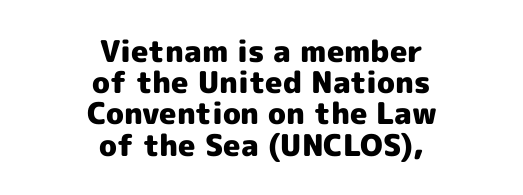
Q: Is the text bold? A: Yes.
Q: Is the text italic (slanted)? A: No, it is upright.
Q: Is the typeface a serif or a sans-serif typeface? A: Sans-serif.
Q: Is the text underlined? A: No.
Q: How is the paragraph aligned? A: Centered.
Q: Is the spacing between letters normal or unusually wide? A: Normal.
Q: Is the spacing between lines tight, normal or loose? A: Tight.
Q: Width (condensed, normal, or wide)? A: Normal.
Q: x-height? A: Medium.
Q: Monospaced? A: No.
